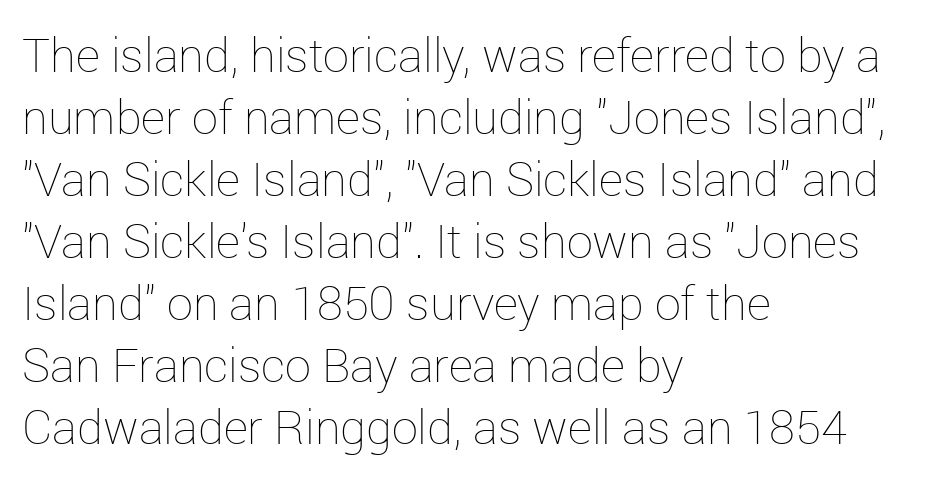
You can tell it's not italic because the verticals are truly vertical. Nothing unusual about the tracking: characters are spaced as the font intends. Spacing verdict: proportional, widths tailored to each character. The foot of each line stays bare and open.
